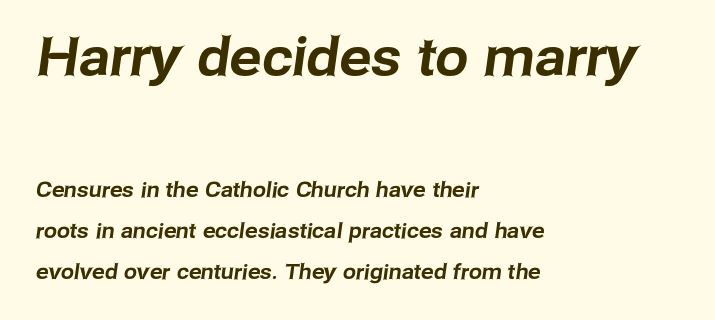
Q: Is the typeface a serif or a sans-serif typeface? A: Sans-serif.
Q: Is the text underlined? A: No.
Q: How is the paragraph aligned? A: Left-aligned.
Q: Is the spacing between letters normal or unusually wide? A: Normal.
Q: Is the spacing between lines tight, normal or loose? A: Loose.
Q: Which block of text is set in a larger size, the first (top) or the second (bottom)? A: The first (top) one.
Q: Width (condensed, normal, or wide)? A: Normal.
Q: Stroke contrast? A: Low.
Q: x-height? A: Medium.
Q: Monospaced? A: No.
